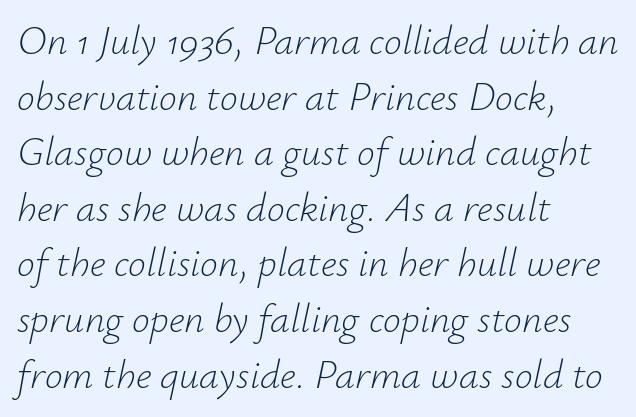
{"italic": "yes", "lean": "right", "slant_degrees": 12, "bold": "no", "weight": "light", "width": "normal", "stroke_contrast": "low", "x_height": "small", "monospaced": "no", "underline": "no", "align": "left", "line_spacing": "normal", "line_spacing_ratio": 1.39, "letter_spacing": "normal", "letter_spacing_em": 0.0, "glyph_px": 40}
